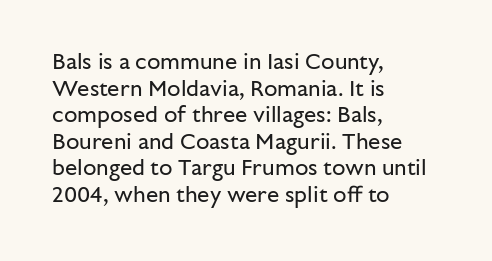
{"italic": "no", "bold": "no", "underline": "no", "align": "left", "line_spacing_ratio": 1.21, "letter_spacing": "normal", "letter_spacing_em": 0.0, "glyph_px": 22}
